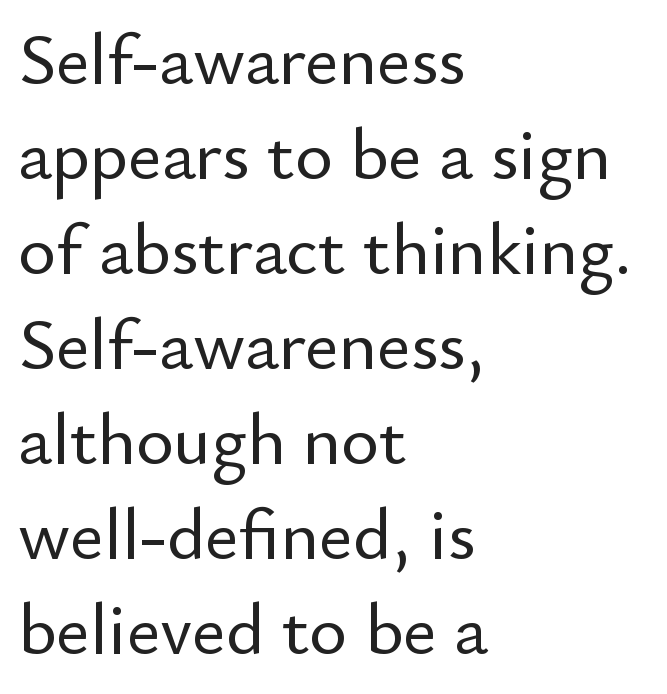
Q: Is the text italic (slanted)? A: No, it is upright.
Q: Is the typeface a serif or a sans-serif typeface? A: Sans-serif.
Q: Is the text underlined? A: No.
Q: How is the paragraph aligned? A: Left-aligned.
Q: Is the spacing between letters normal or unusually wide? A: Normal.
Q: Is the spacing between lines tight, normal or loose? A: Normal.
Q: Width (condensed, normal, or wide)? A: Normal.
Q: Stroke contrast? A: Low.
Q: x-height? A: Small.
Q: Monospaced? A: No.
